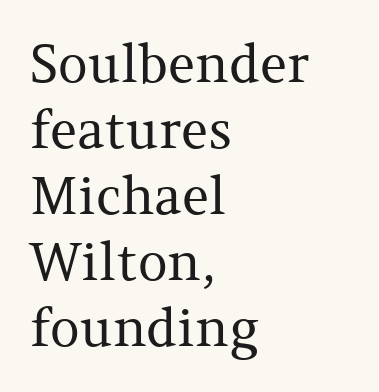
Ink coverage per letter is moderate at most. A classic flush-left, rag-right setting is used for this passage. No word sits above an underline. The type sits square on the baseline with zero lean. The font family rendered here belongs to the serif group.
